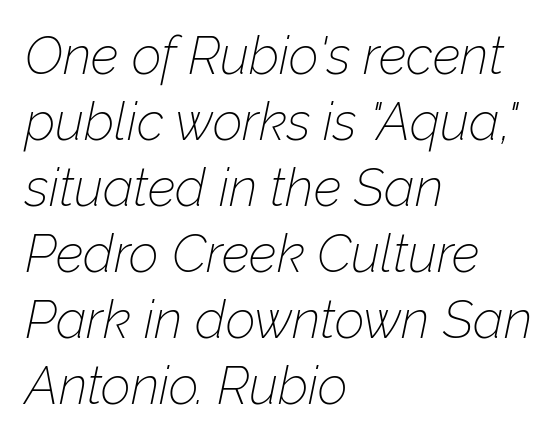
Q: Is the text bold? A: No.
Q: Is the text italic (slanted)? A: Yes, it leans right by about 12 degrees.
Q: Is the text underlined? A: No.
Q: How is the paragraph aligned? A: Left-aligned.
Q: Is the spacing between letters normal or unusually wide? A: Normal.
Q: Is the spacing between lines tight, normal or loose? A: Normal.
Q: Width (condensed, normal, or wide)? A: Normal.
Q: Stroke contrast? A: Low.
Q: x-height? A: Medium.
Q: Monospaced? A: No.
